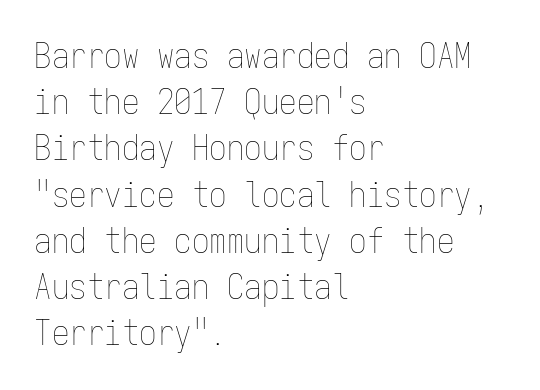
The image shows 35 px thin, condensed type, upright, monospaced; set left-aligned, normal line spacing (1.32x), normal letter spacing, not underlined; low stroke contrast and a medium x-height.
